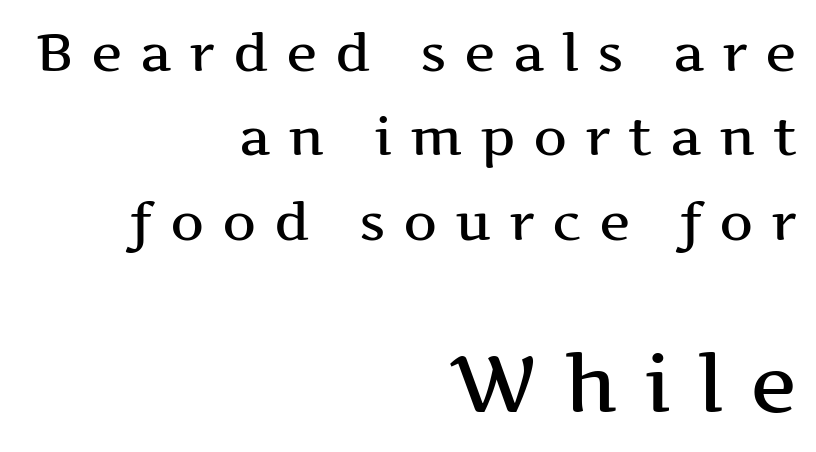
{"serif": "yes", "italic": "no", "width": "wide", "stroke_contrast": "medium", "x_height": "medium", "monospaced": "no", "underline": "no", "align": "right", "line_spacing": "normal", "line_spacing_ratio": 1.59, "letter_spacing": "wide", "letter_spacing_em": 0.33, "larger_block": "second", "size_ratio": 1.49, "glyph_px": 79}
